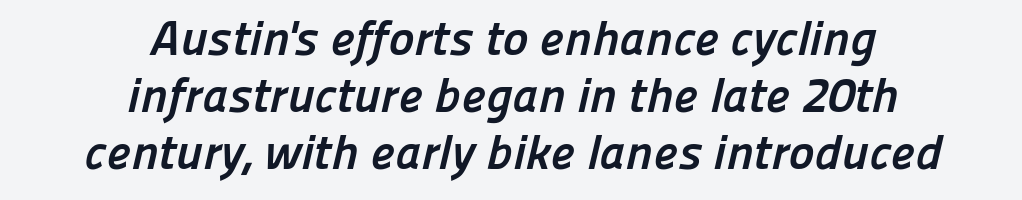
The image shows 49 px semibold sans-serif type; set centered, line spacing 1.16x, normal letter spacing, not underlined; low stroke contrast and a medium x-height.
